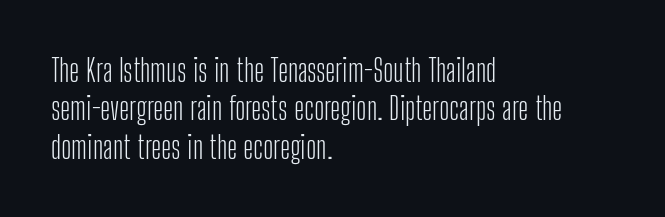
The image shows 31 px light, condensed sans-serif type, upright; set left-aligned, line spacing 1.24x, normal letter spacing, not underlined; low stroke contrast and a medium x-height.
